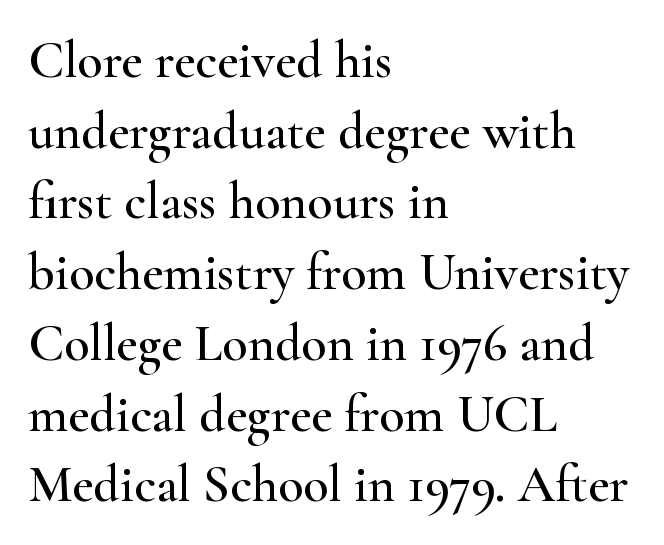
{"serif": "yes", "italic": "no", "width": "wide", "stroke_contrast": "high", "x_height": "small", "monospaced": "no", "underline": "no", "align": "left", "line_spacing": "normal", "line_spacing_ratio": 1.36, "letter_spacing": "normal", "letter_spacing_em": 0.0, "glyph_px": 52}
